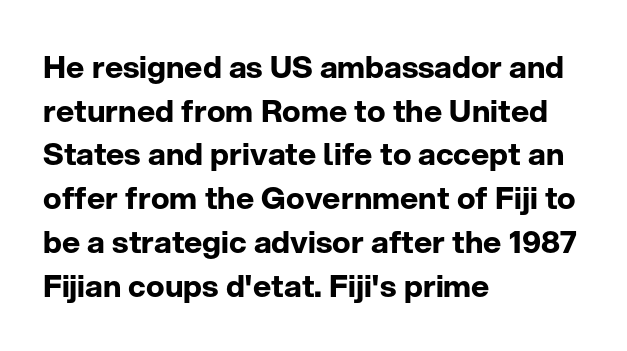
The image shows 31 px bold sans-serif type, upright; set left-aligned, normal line spacing (1.41x), normal letter spacing, not underlined; low stroke contrast and a medium x-height.
